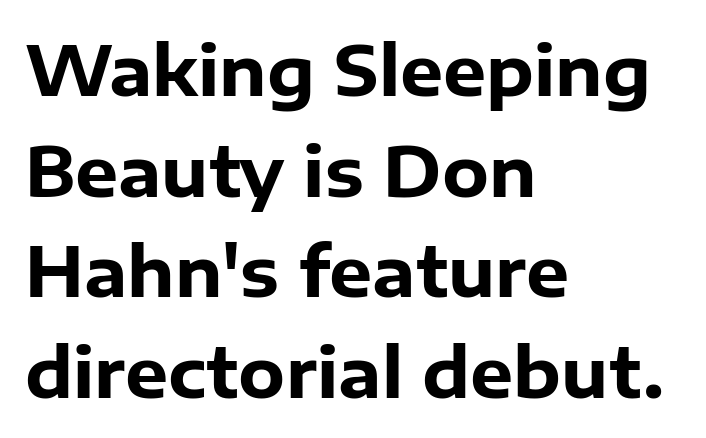
{"serif": "no", "italic": "no", "bold": "yes", "weight": "heavy", "width": "normal", "stroke_contrast": "low", "x_height": "medium", "monospaced": "no", "underline": "no", "align": "left", "line_spacing": "normal", "line_spacing_ratio": 1.48, "letter_spacing": "normal", "letter_spacing_em": 0.0, "glyph_px": 68}
